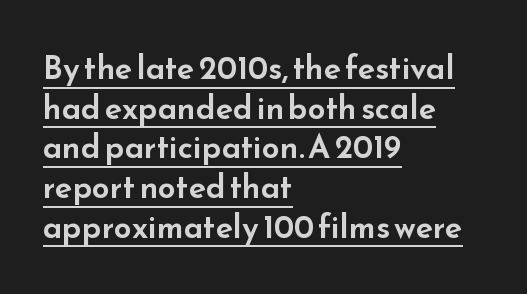
Note the varied advance widths — an 'i' is clearly narrower than an 'm'. Ascenders rise straight up at ninety degrees. A baseline rule has been typeset under these characters. Typeset ragged right — the left edge is the straight one.
